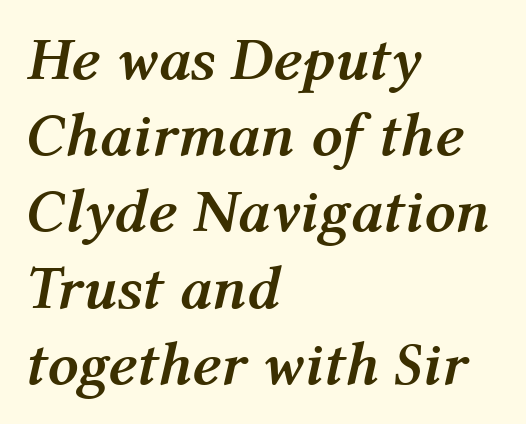
Q: Is the text bold? A: Yes.
Q: Is the text italic (slanted)? A: Yes, it leans right by about 12 degrees.
Q: Is the text underlined? A: No.
Q: How is the paragraph aligned? A: Left-aligned.
Q: Is the spacing between letters normal or unusually wide? A: Normal.
Q: Is the spacing between lines tight, normal or loose? A: Normal.
Q: Width (condensed, normal, or wide)? A: Normal.
Q: Stroke contrast? A: Medium.
Q: x-height? A: Medium.
Q: Monospaced? A: No.
